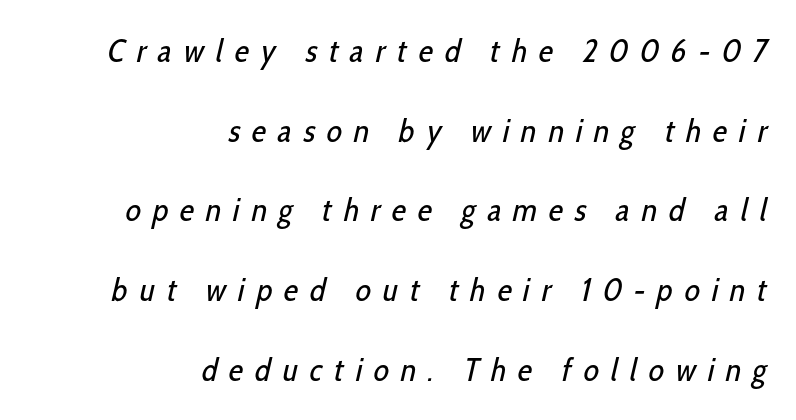
No extra ink here — the face is not bold. The designer dialed line spacing up above the default. Is this a sans? Yes — the strokes have no serifs. Unmarked baselines from the first word to the last.
